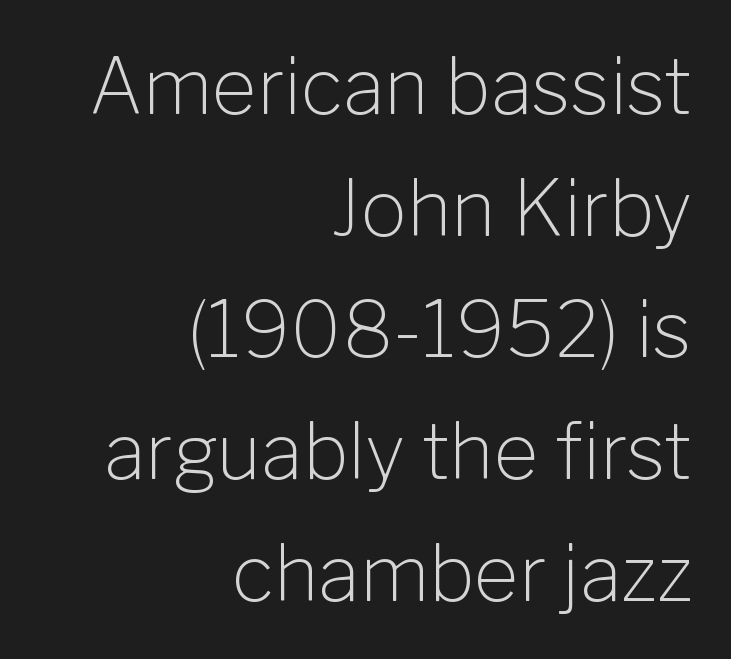
The image shows 77 px light sans-serif type, upright; set right-aligned, normal line spacing (1.58x), normal letter spacing, not underlined; low stroke contrast and a medium x-height.
